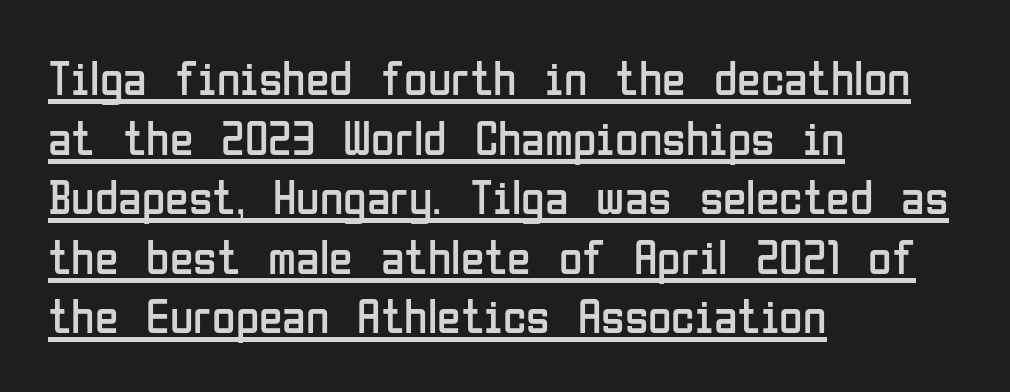
{"serif": "no", "italic": "no", "bold": "no", "weight": "regular", "width": "condensed", "stroke_contrast": "low", "x_height": "medium", "monospaced": "no", "underline": "yes", "align": "left", "line_spacing_ratio": 1.24, "letter_spacing": "normal", "letter_spacing_em": 0.0, "glyph_px": 48}
